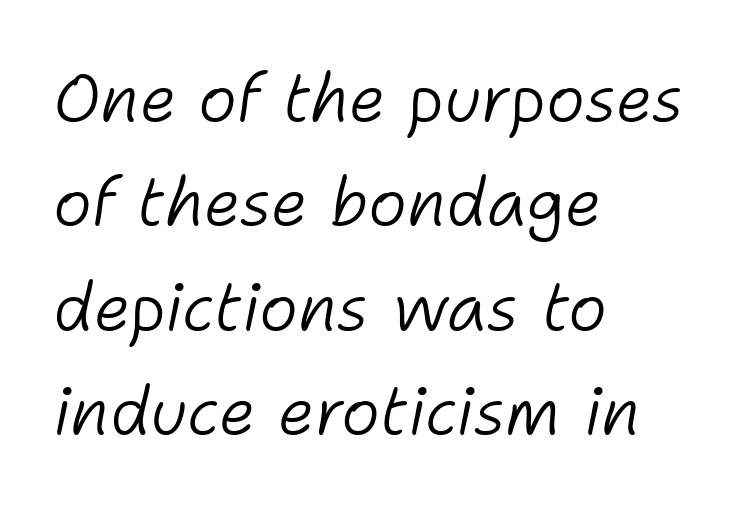
Nothing unusual about the tracking: characters are spaced as the font intends. In terms of posture, this sample is oblique. The passage shown is typed in a proportional face where columns would drift. The specimen omits any rule beneath the text block's lines.
